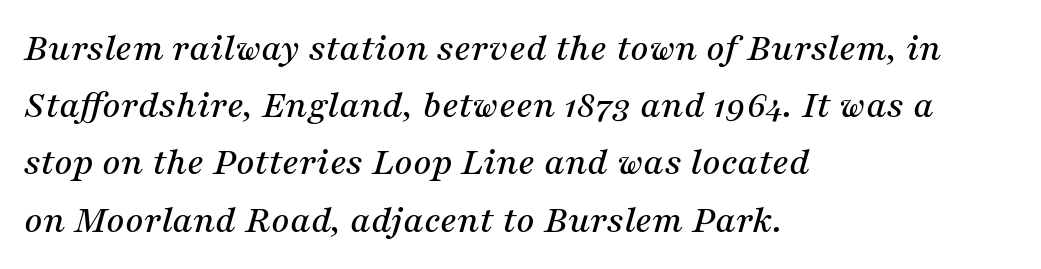
Think of a printed novel: that variable character pitch is what you see here. Look at the tracking — it's just the regular setting, nothing added. Little horizontal feet cap the strokes, marking this as serif type. Regular leading.
